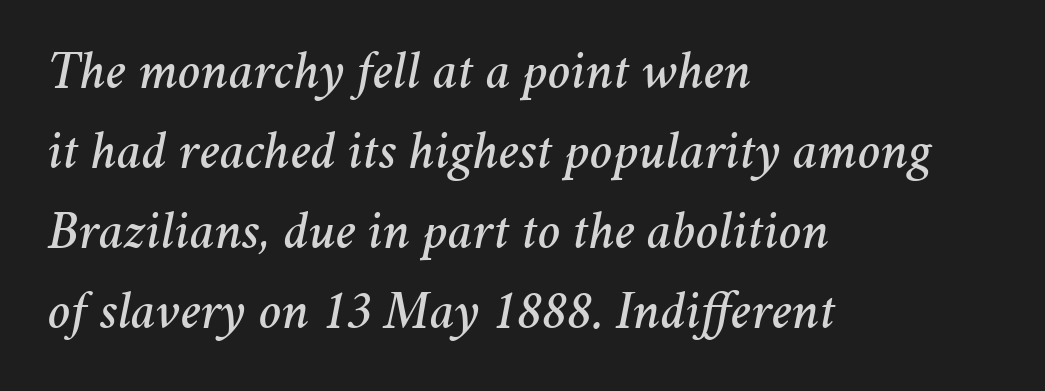
Q: Is the text italic (slanted)? A: Yes, it leans right by about 11 degrees.
Q: Is the text underlined? A: No.
Q: How is the paragraph aligned? A: Left-aligned.
Q: Is the spacing between letters normal or unusually wide? A: Normal.
Q: Is the spacing between lines tight, normal or loose? A: Normal.
Q: Width (condensed, normal, or wide)? A: Normal.
Q: Stroke contrast? A: Medium.
Q: x-height? A: Medium.
Q: Monospaced? A: No.
